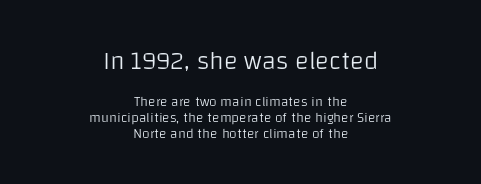
Style check: upright. The line-height multiplier appears low, near solid setting. Size contrast runs from large at the top to small at the bottom. Tracking here is standard; glyphs follow each other at the usual distance. Unbolded letterforms with no extra heft. The text block is weighted toward neither margin, spreading evenly from the middle.
